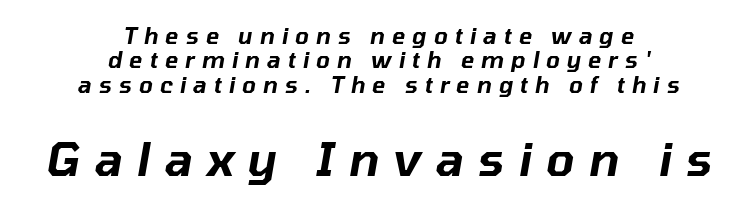
{"italic": "yes", "lean": "right", "slant_degrees": 10, "width": "normal", "stroke_contrast": "low", "x_height": "medium", "monospaced": "no", "underline": "no", "align": "center", "line_spacing": "tight", "line_spacing_ratio": 1.11, "letter_spacing": "wide", "letter_spacing_em": 0.32, "larger_block": "second", "size_ratio": 2.05, "glyph_px": 45}
